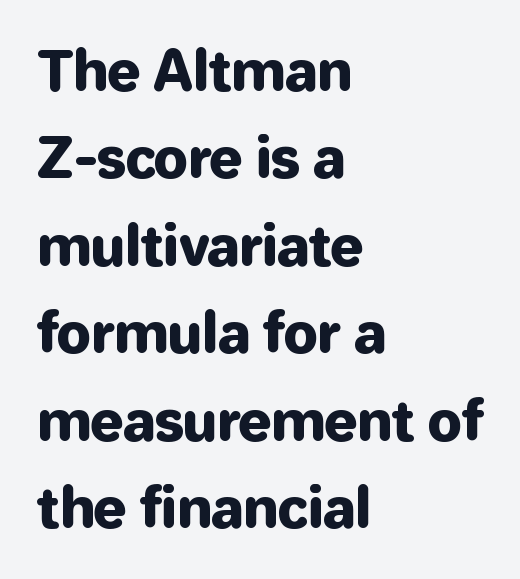
{"serif": "no", "italic": "no", "width": "normal", "stroke_contrast": "low", "x_height": "medium", "monospaced": "no", "underline": "no", "align": "left", "line_spacing": "normal", "line_spacing_ratio": 1.59, "letter_spacing": "normal", "letter_spacing_em": 0.0, "glyph_px": 55}
